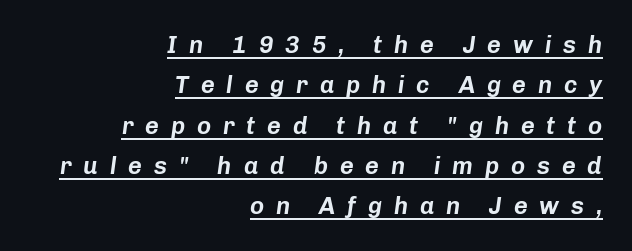
Horizontally, the lines are justified to the trailing edge only. The words here are underlined. The tracking jumps out immediately: characters are airy and widely separated. The rows are spaced the way most documents space them. You can tell it's italic because the verticals aren't actually vertical.
